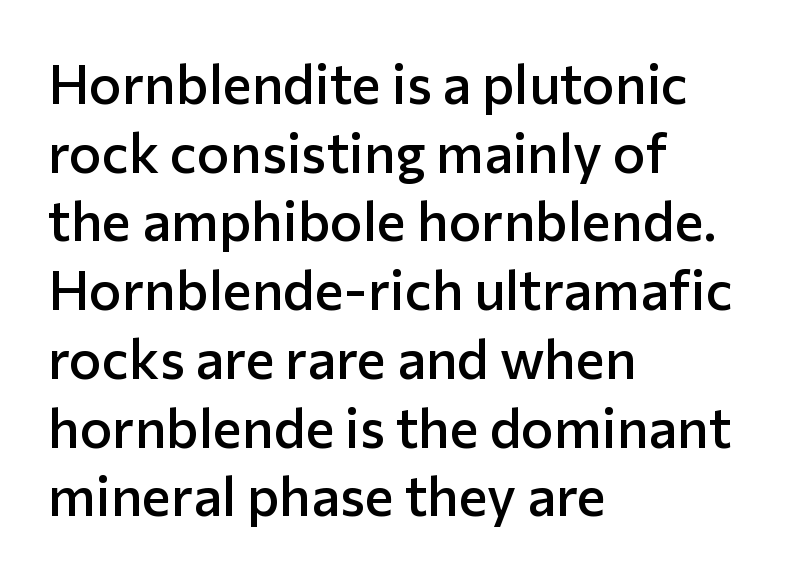
{"serif": "no", "italic": "no", "bold": "semi", "weight": "semibold", "width": "normal", "stroke_contrast": "low", "x_height": "medium", "monospaced": "no", "underline": "no", "align": "left", "line_spacing": "normal", "line_spacing_ratio": 1.25, "letter_spacing": "normal", "letter_spacing_em": 0.0, "glyph_px": 55}
